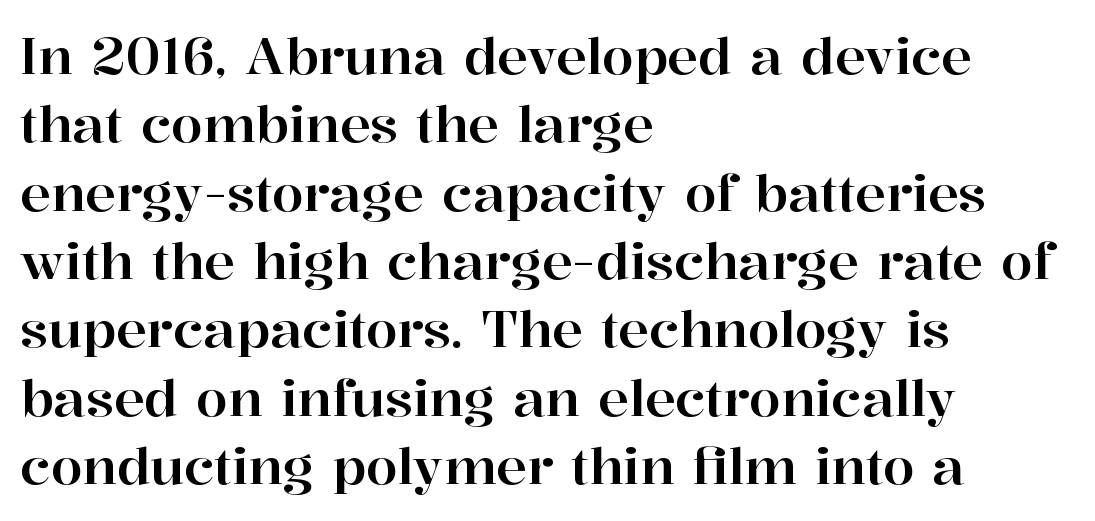
Q: Is the text italic (slanted)? A: No, it is upright.
Q: Is the typeface a serif or a sans-serif typeface? A: Serif.
Q: Is the text underlined? A: No.
Q: How is the paragraph aligned? A: Left-aligned.
Q: Is the spacing between letters normal or unusually wide? A: Normal.
Q: Is the spacing between lines tight, normal or loose? A: Normal.
Q: Width (condensed, normal, or wide)? A: Normal.
Q: Stroke contrast? A: High.
Q: x-height? A: Medium.
Q: Monospaced? A: No.
